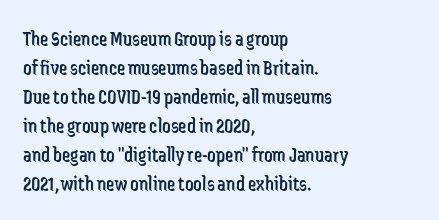
The image shows 21 px text type, upright; set left-aligned, normal line spacing (1.38x), normal letter spacing, not underlined.
